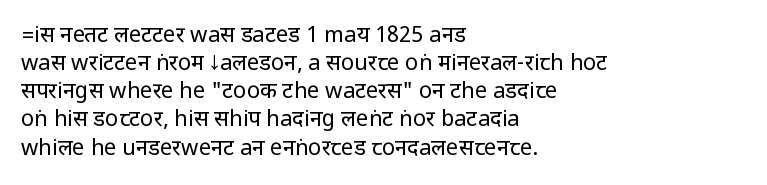
The image shows 22 px text type, upright; set left-aligned, normal line spacing (1.28x), normal letter spacing, not underlined.
